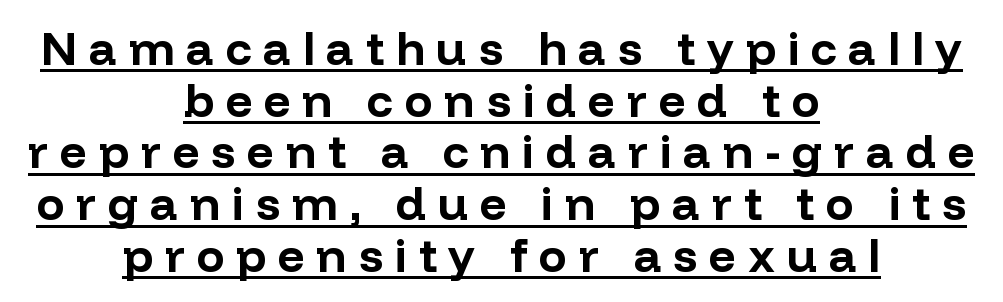
Q: Is the text bold? A: Yes.
Q: Is the text italic (slanted)? A: No, it is upright.
Q: Is the typeface a serif or a sans-serif typeface? A: Sans-serif.
Q: Is the text underlined? A: Yes.
Q: How is the paragraph aligned? A: Centered.
Q: Is the spacing between letters normal or unusually wide? A: Unusually wide.
Q: Is the spacing between lines tight, normal or loose? A: Tight.
Q: Width (condensed, normal, or wide)? A: Normal.
Q: Stroke contrast? A: Low.
Q: x-height? A: Medium.
Q: Monospaced? A: No.
